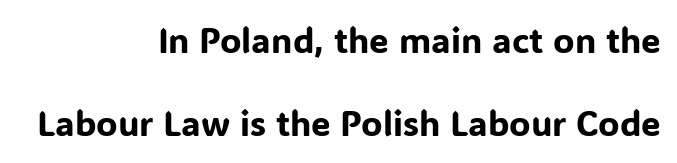
The image shows 35 px sans-serif type, upright; set right-aligned, loose line spacing (2.38x), normal letter spacing, not underlined; low stroke contrast and a medium x-height.
